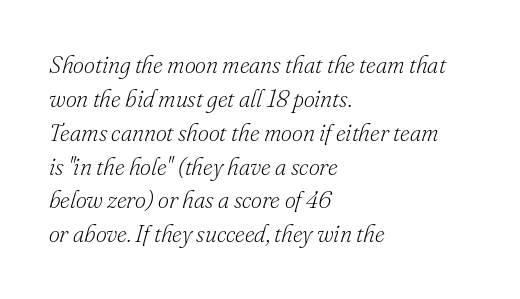
{"italic": "yes", "lean": "right", "slant_degrees": 16, "bold": "no", "underline": "no", "align": "left", "line_spacing": "normal", "line_spacing_ratio": 1.41, "letter_spacing": "normal", "letter_spacing_em": 0.0, "glyph_px": 24}
